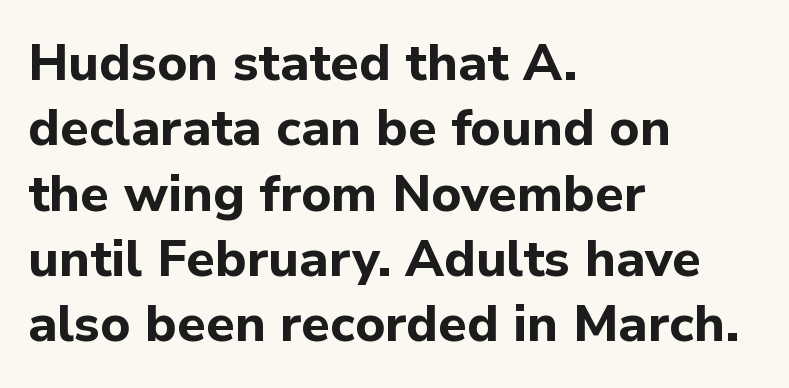
Words appear dense and cohesive because spacing is normal. Normally led — the rows are evenly, conventionally spaced. Looks like regular typesetting: each glyph gets only the width it needs. Has an underline been added? It has not. I'd call this a sans setting — the letters go barefoot.
